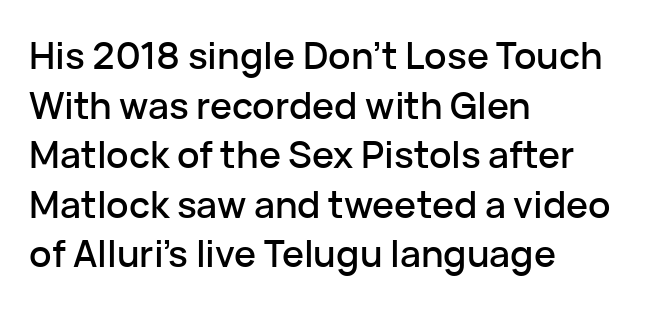
Q: Is the text italic (slanted)? A: No, it is upright.
Q: Is the typeface a serif or a sans-serif typeface? A: Sans-serif.
Q: Is the text underlined? A: No.
Q: How is the paragraph aligned? A: Left-aligned.
Q: Is the spacing between letters normal or unusually wide? A: Normal.
Q: Is the spacing between lines tight, normal or loose? A: Normal.
Q: Width (condensed, normal, or wide)? A: Normal.
Q: Stroke contrast? A: Low.
Q: x-height? A: Medium.
Q: Monospaced? A: No.
